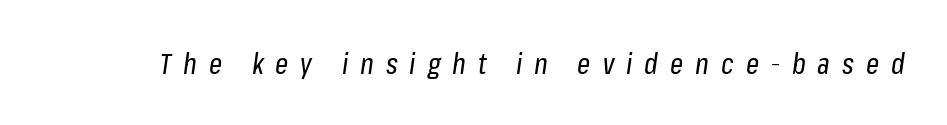
Tall strokes in this sample are angled rather than plumb. Bold? No — there's no thickening of the strokes. The passage shown is typed in a proportional face where columns would drift. The string is rendered with underlining switched off. Tracking value appears strongly positive — letters spread wide.
